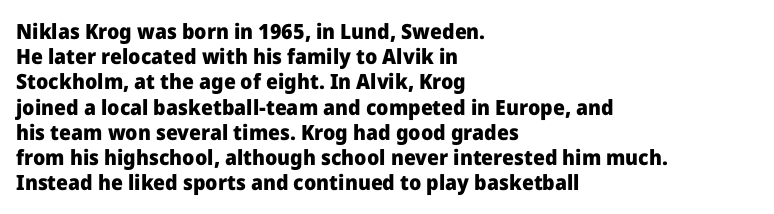
The image shows 21 px bold type, upright; set left-aligned, line spacing 1.2x, normal letter spacing, not underlined.
